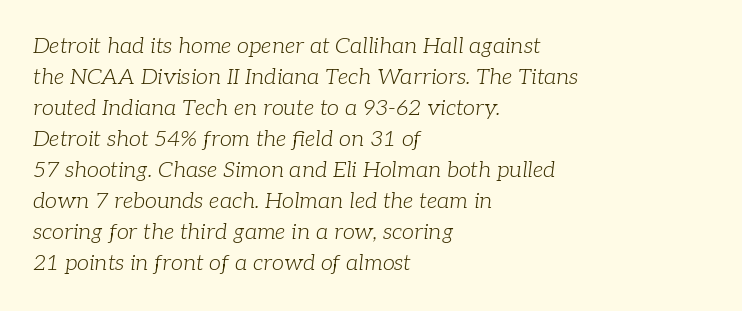
Lines of text with bare space underneath. Line beginnings align vertically; line endings do not. Looking at the ascenders, they clearly lean. The font is comparable to plain body text, perhaps lighter.
